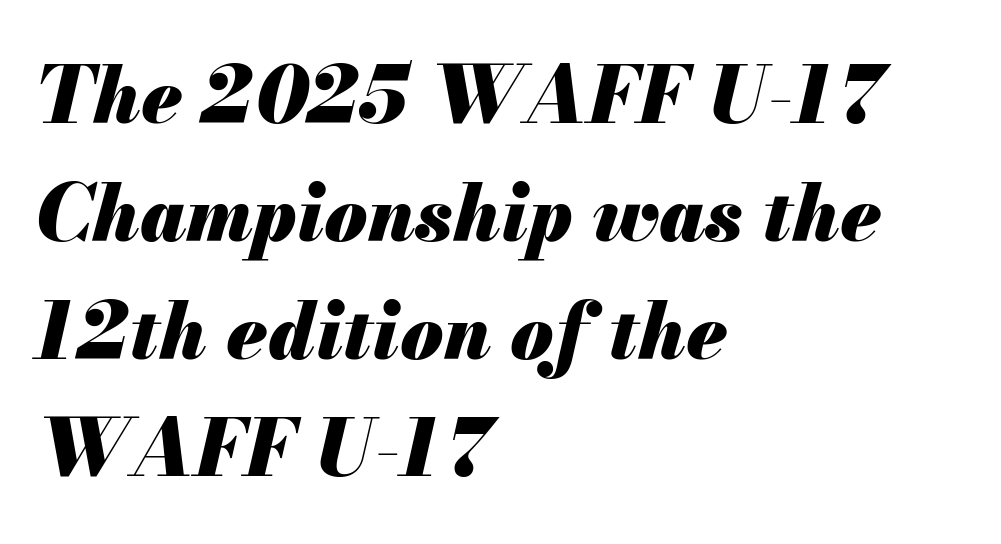
Any mark beneath the type? The region is blank. The lettering tilts uniformly, giving the passage an italic look. Letter spacing: default. Horizontally, the lines are justified to the leading edge only. Weight check: bold — yes, fully.
